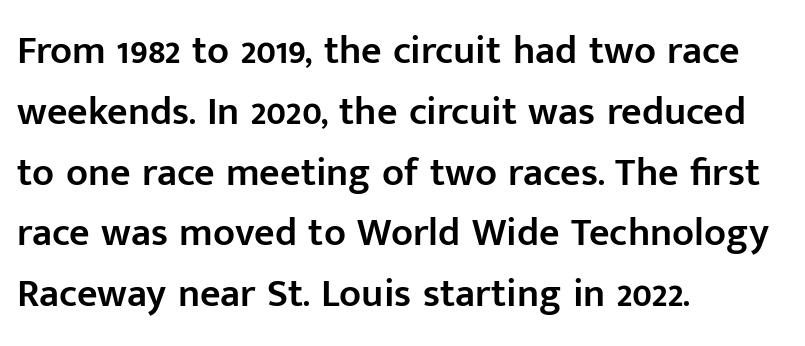
The gaps between neighbouring characters are ordinary and unremarkable. The paragraph has a hard left edge and a soft right edge. The glyphs are unaccompanied by any horizontal stroke below them. The rendering shows plain stroke endings on the letterforms — a sans-serif design.
